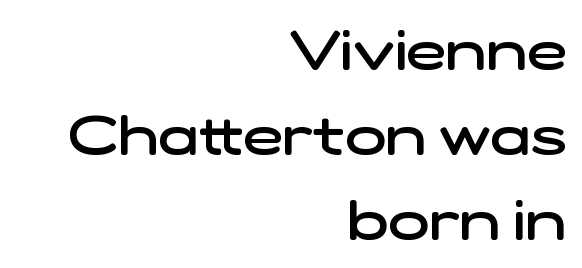
If you drew a ruler down the right edge, every line would touch it. Every letter is mildly thick-stroked: semibold rather than bold. The rendering keeps characters at their native spacing. Letterform terminals end flat and unadorned throughout the passage. Descender tails drop into unmarked territory.
